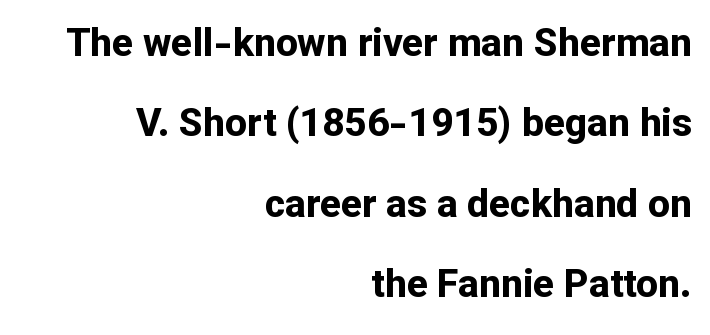
Q: Is the text bold? A: Yes.
Q: Is the text italic (slanted)? A: No, it is upright.
Q: Is the typeface a serif or a sans-serif typeface? A: Sans-serif.
Q: Is the text underlined? A: No.
Q: How is the paragraph aligned? A: Right-aligned.
Q: Is the spacing between letters normal or unusually wide? A: Normal.
Q: Is the spacing between lines tight, normal or loose? A: Loose.
Q: Width (condensed, normal, or wide)? A: Normal.
Q: Stroke contrast? A: Low.
Q: x-height? A: Medium.
Q: Monospaced? A: No.
